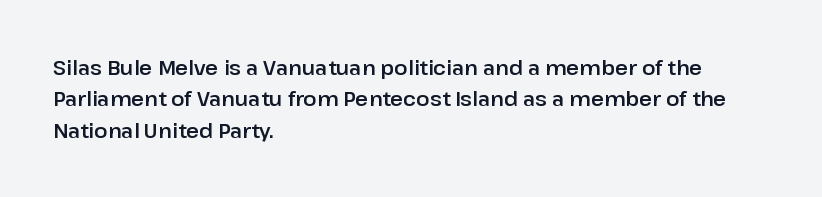
Compared with a centered layout, this one pins lines to the left instead. The space beneath each line is pristine and unruled. The passage shown stacks its lines at a standard gap. Do the letters lean? They stand straight. Spacing between characters is what you'd get straight out of the box.
